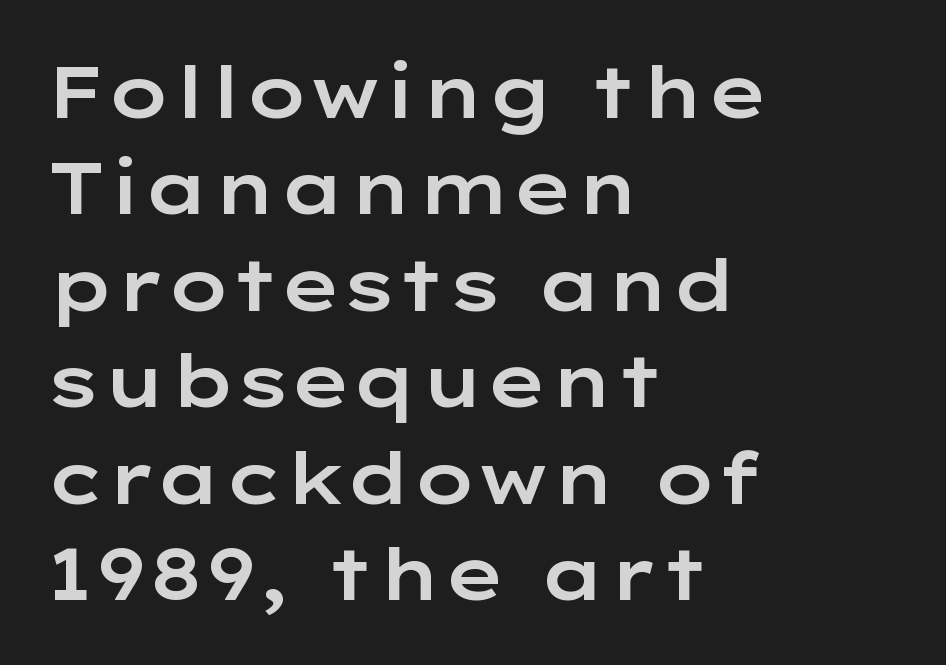
Is there any slant? The stems are plumb. The area under the type is left untouched. The lines sit at an ordinary, default distance from one another. Horizontally, the lines are justified to the leading edge only.
